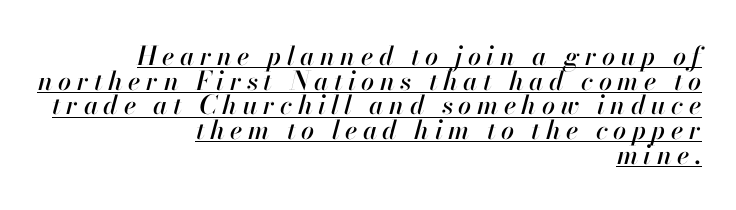
{"italic": "yes", "lean": "right", "slant_degrees": 13, "underline": "yes", "align": "right", "line_spacing": "tight", "line_spacing_ratio": 0.95, "letter_spacing": "wide", "letter_spacing_em": 0.21, "glyph_px": 26}
